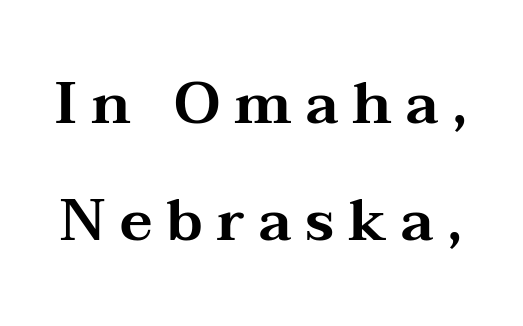
{"serif": "yes", "italic": "no", "width": "wide", "stroke_contrast": "medium", "x_height": "medium", "monospaced": "no", "underline": "no", "line_spacing": "loose", "line_spacing_ratio": 2.01, "letter_spacing": "wide", "letter_spacing_em": 0.24, "glyph_px": 58}
